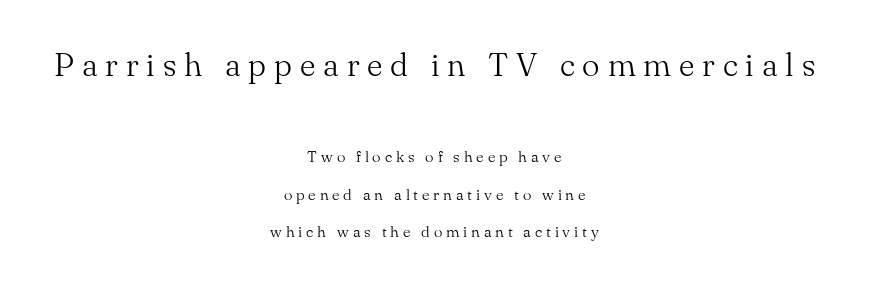
{"serif": "yes", "italic": "no", "bold": "no", "weight": "light", "width": "normal", "stroke_contrast": "medium", "x_height": "small", "monospaced": "no", "underline": "no", "align": "center", "line_spacing": "loose", "line_spacing_ratio": 2.33, "letter_spacing": "wide", "letter_spacing_em": 0.24, "larger_block": "first", "size_ratio": 2.06, "glyph_px": 33}
